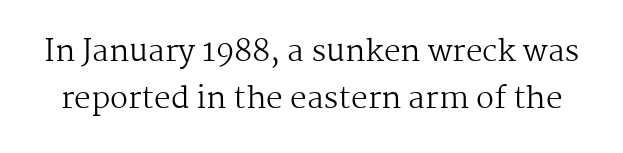
The image shows 30 px regular-weight serif type, upright; set normal line spacing (1.58x), normal letter spacing, not underlined; medium stroke contrast and a medium x-height.
